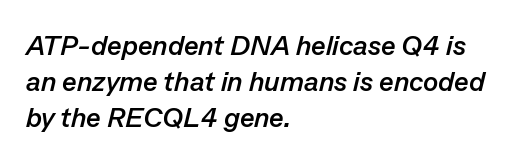
{"italic": "yes", "lean": "right", "slant_degrees": 13, "bold": "yes", "weight": "semibold", "width": "normal", "stroke_contrast": "low", "x_height": "medium", "monospaced": "no", "underline": "no", "align": "left", "line_spacing": "normal", "line_spacing_ratio": 1.29, "letter_spacing": "normal", "letter_spacing_em": 0.0, "glyph_px": 28}
